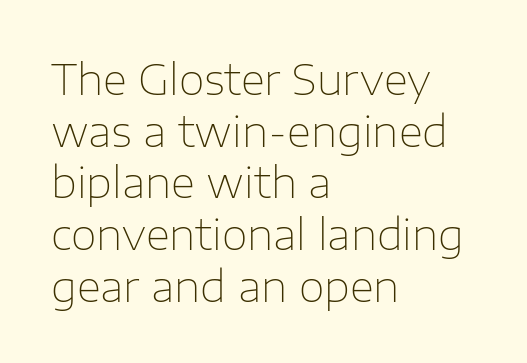
{"serif": "no", "italic": "no", "bold": "no", "weight": "thin", "width": "normal", "stroke_contrast": "low", "x_height": "medium", "monospaced": "no", "underline": "no", "align": "left", "line_spacing_ratio": 1.23, "letter_spacing": "normal", "letter_spacing_em": 0.0, "glyph_px": 42}
